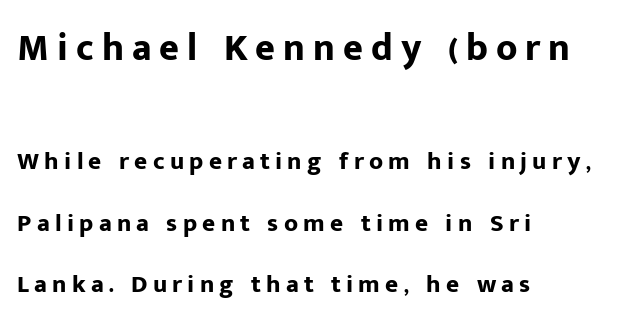
Students, observe: this is what heavily led, spacious text looks like. In CSS terms this would be text-align: left. Look at the glyph heights: the upper group is clearly the bigger setting. On the weight axis this lands at bold, roughly 700.
